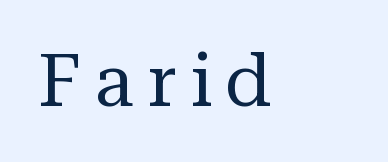
Q: Is the text bold? A: No.
Q: Is the text italic (slanted)? A: No, it is upright.
Q: Is the typeface a serif or a sans-serif typeface? A: Serif.
Q: Is the text underlined? A: No.
Q: Width (condensed, normal, or wide)? A: Normal.
Q: Stroke contrast? A: Medium.
Q: x-height? A: Medium.
Q: Monospaced? A: No.
